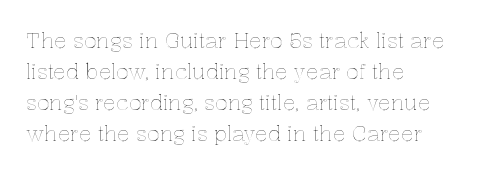
The image shows 21 px text type, upright; set left-aligned, normal line spacing (1.48x), normal letter spacing, not underlined.
